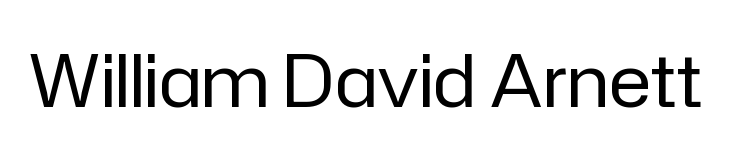
Compared with a typical body face, this is equally light or lighter still. This sample has the flowing, uneven cadence of proportional lettering. No italicization has been applied; the sample stays upright. Letterform terminals end flat and unadorned throughout the passage. The foot of each line stays bare and open.
